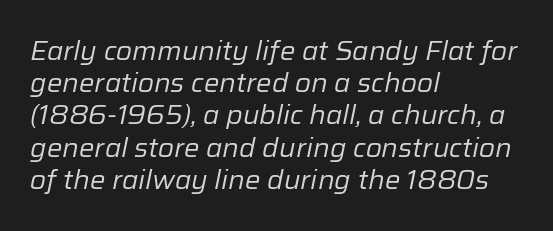
The image shows 26 px text type, italic (leaning right); set left-aligned, line spacing 1.24x, normal letter spacing, not underlined.
